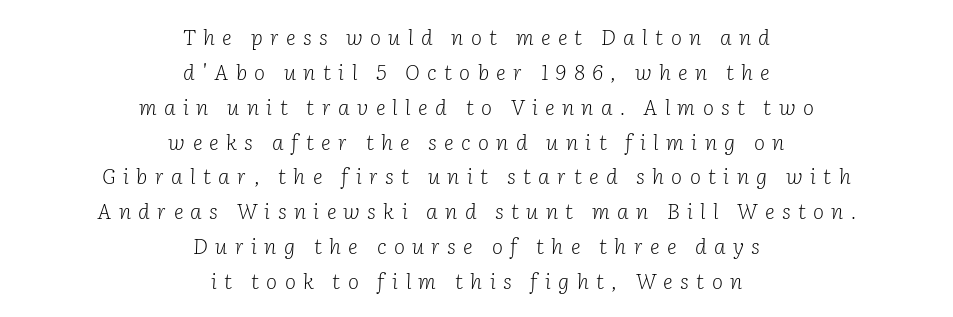
{"italic": "yes", "lean": "right", "slant_degrees": 2, "bold": "no", "underline": "no", "align": "center", "line_spacing": "normal", "line_spacing_ratio": 1.66, "letter_spacing": "wide", "letter_spacing_em": 0.35, "glyph_px": 21}
